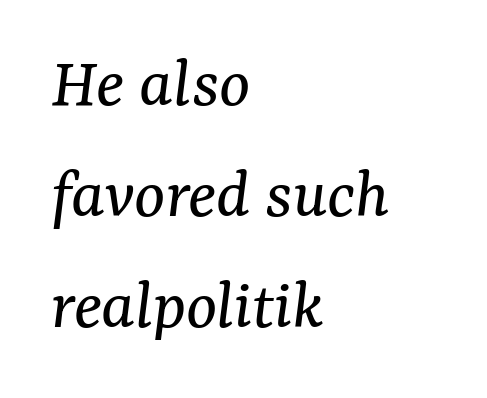
The image shows 73 px regular-weight serif type, italic (leaning right); set left-aligned, normal line spacing (1.52x), normal letter spacing, not underlined; medium stroke contrast and a medium x-height.
